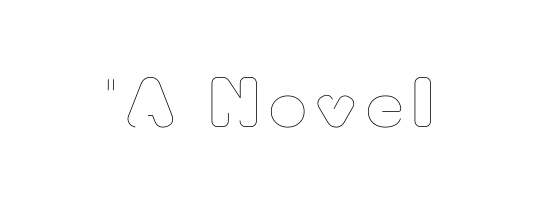
{"italic": "no", "bold": "no", "weight": "thin", "width": "normal", "stroke_contrast": "low", "x_height": "small", "monospaced": "no", "underline": "no", "glyph_px": 64}
